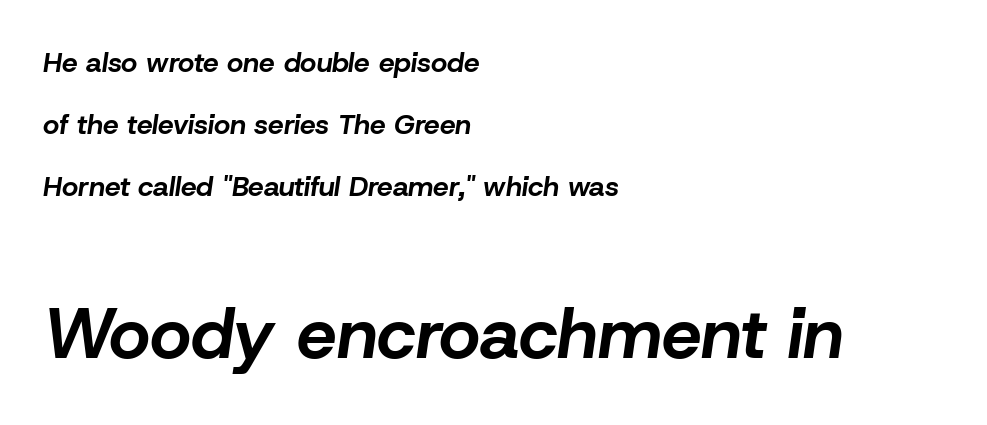
The image shows 71 px bold type, italic (leaning right); set left-aligned, loose line spacing (2.21x), normal letter spacing, not underlined; the second (bottom) block is 2.54x larger; low stroke contrast and a medium x-height.
